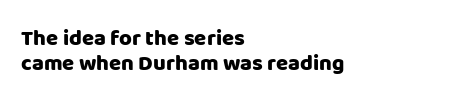
The letters stand upright; this is a roman face. How are the letters spaced? Ordinarily, with no added tracking. The passage shown is emphatically bold. Line starts are locked; line ends wander. What's the leading like? Squeezed, with rows nearly overlapping.
